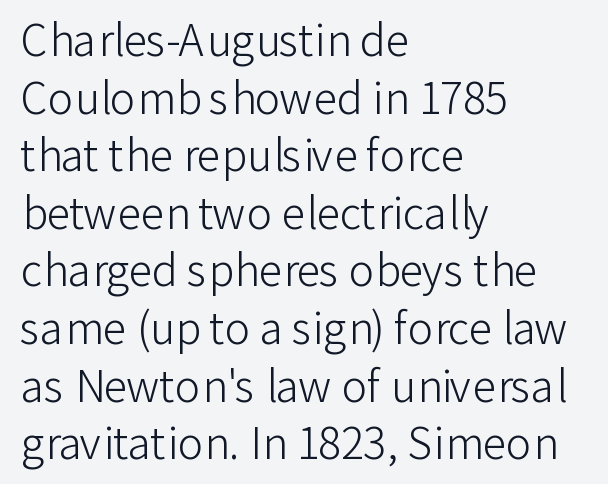
Left-aligned paragraph, ragged on the right. Grotesque or geometric, the face here clearly has no serifs. Every character sits straight up, as roman type does. Leading matches the norm, producing a regular column. Inter-character spacing is left at the font's built-in metrics. Here the designer chose a conventional face with non-uniform glyph widths.
